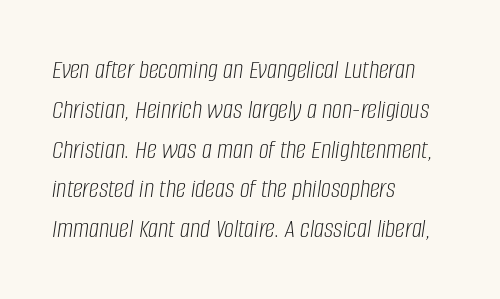
The rendering uses natural spacing where letterforms have individual widths. No extra ink here — the face is not bold. Each new line begins a customary step beneath the previous one. The font's italic variant was chosen for this text.
